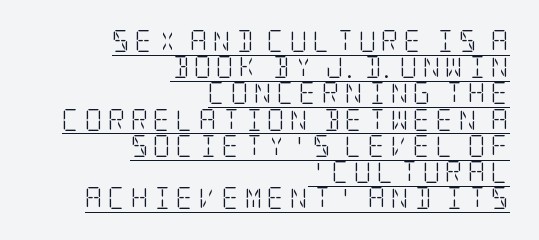
The glyphs are accompanied by a horizontal stroke just below them. Tracking here is generous; glyphs stand well apart from one another. This reads as an unemphasized weight, regular at the heaviest. A flush-right, rag-left setting is used for this passage.
